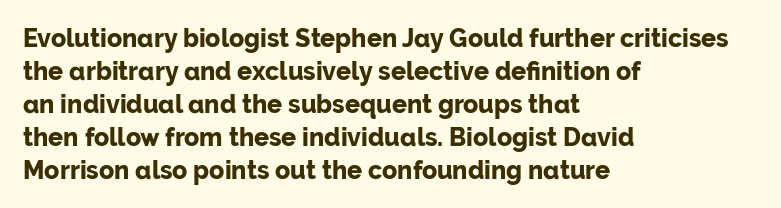
{"italic": "no", "bold": "yes", "underline": "no", "align": "left", "line_spacing": "normal", "line_spacing_ratio": 1.32, "letter_spacing": "normal", "letter_spacing_em": 0.0, "glyph_px": 25}
